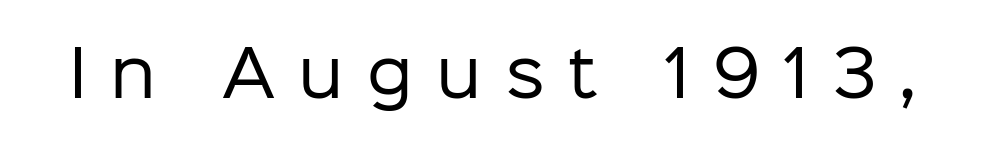
Q: Is the text bold? A: No.
Q: Is the text italic (slanted)? A: No, it is upright.
Q: Is the typeface a serif or a sans-serif typeface? A: Sans-serif.
Q: Is the text underlined? A: No.
Q: Is the spacing between letters normal or unusually wide? A: Unusually wide.
Q: Width (condensed, normal, or wide)? A: Normal.
Q: Stroke contrast? A: Low.
Q: x-height? A: Medium.
Q: Monospaced? A: No.
